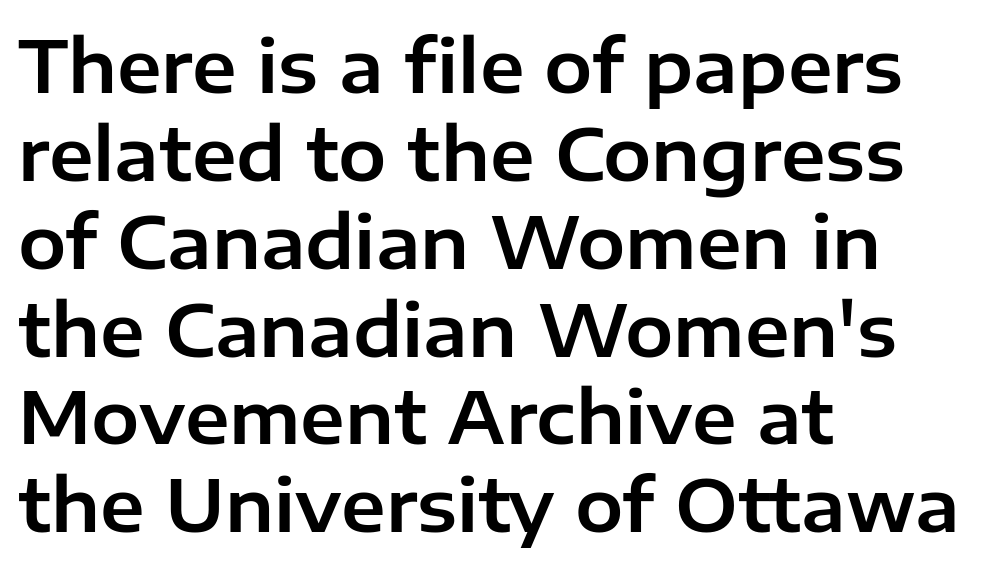
{"serif": "no", "italic": "no", "width": "normal", "stroke_contrast": "low", "x_height": "medium", "monospaced": "no", "underline": "no", "align": "left", "line_spacing_ratio": 1.22, "letter_spacing": "normal", "letter_spacing_em": 0.0, "glyph_px": 72}
